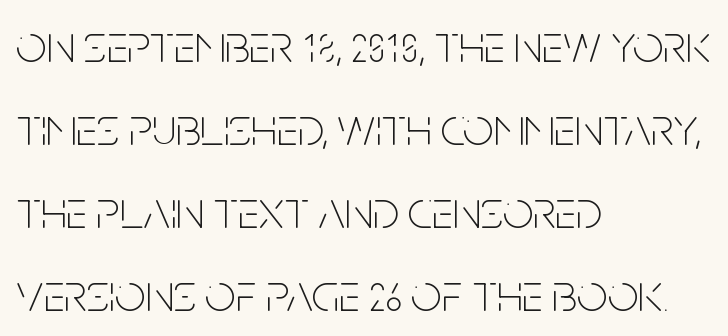
The image shows 54 px thin, condensed sans-serif type, upright; set left-aligned, normal line spacing (1.54x), normal letter spacing, not underlined; low stroke contrast and a large x-height.
